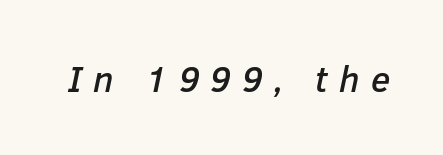
The image shows 36 px text type, italic (leaning right); set unusually wide letter spacing (+0.31 em), not underlined; low stroke contrast and a medium x-height.
